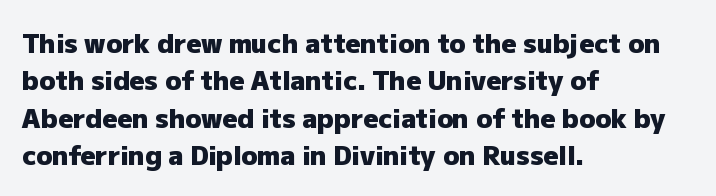
Q: Is the text bold? A: Yes.
Q: Is the text italic (slanted)? A: No, it is upright.
Q: Is the text underlined? A: No.
Q: How is the paragraph aligned? A: Left-aligned.
Q: Is the spacing between letters normal or unusually wide? A: Normal.
Q: Is the spacing between lines tight, normal or loose? A: Normal.
